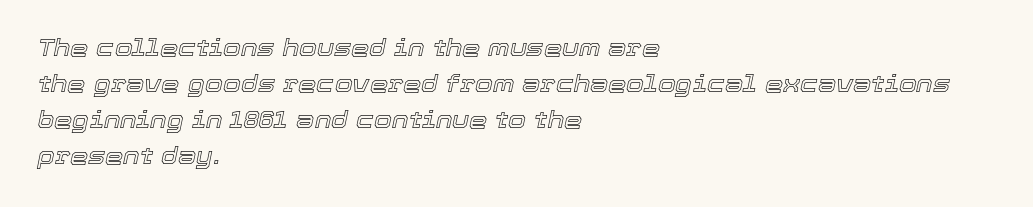
The lines are quadded left. The space beneath each line is pristine and unruled. Vertical spacing — default. Quick note: italic. Is the letter spacing exaggerated? No — it looks like the ordinary default.
